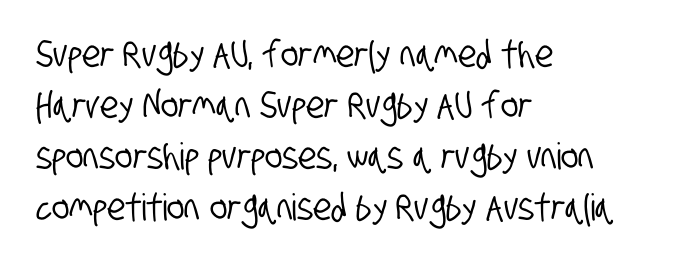
The image shows 37 px condensed sans-serif type; set left-aligned, normal line spacing (1.38x), normal letter spacing, not underlined; low stroke contrast and a large x-height.
